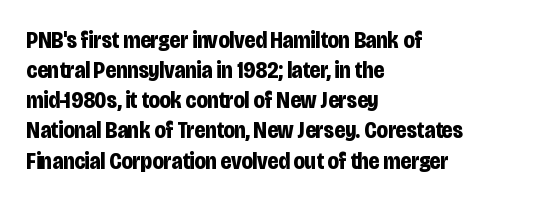
The image shows 23 px bold type, upright; set left-aligned, normal line spacing (1.31x), normal letter spacing, not underlined.
